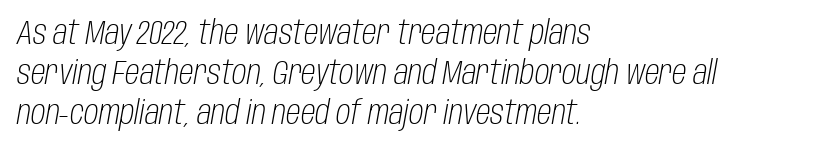
Q: Is the text bold? A: No.
Q: Is the text italic (slanted)? A: Yes, it leans right by about 10 degrees.
Q: Is the text underlined? A: No.
Q: How is the paragraph aligned? A: Left-aligned.
Q: Is the spacing between letters normal or unusually wide? A: Normal.
Q: Width (condensed, normal, or wide)? A: Condensed.
Q: Stroke contrast? A: Low.
Q: x-height? A: Large.
Q: Monospaced? A: No.
